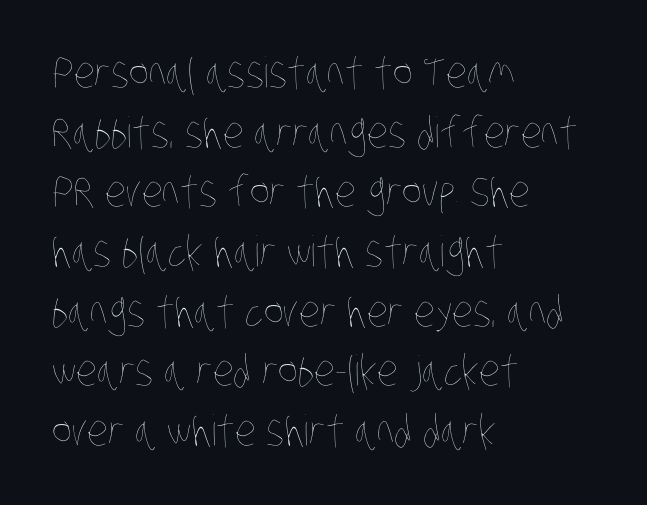
Q: Is the text bold? A: No.
Q: Is the text underlined? A: No.
Q: How is the paragraph aligned? A: Left-aligned.
Q: Is the spacing between letters normal or unusually wide? A: Normal.
Q: Is the spacing between lines tight, normal or loose? A: Normal.
Q: Width (condensed, normal, or wide)? A: Condensed.
Q: Stroke contrast? A: Low.
Q: x-height? A: Large.
Q: Monospaced? A: No.
